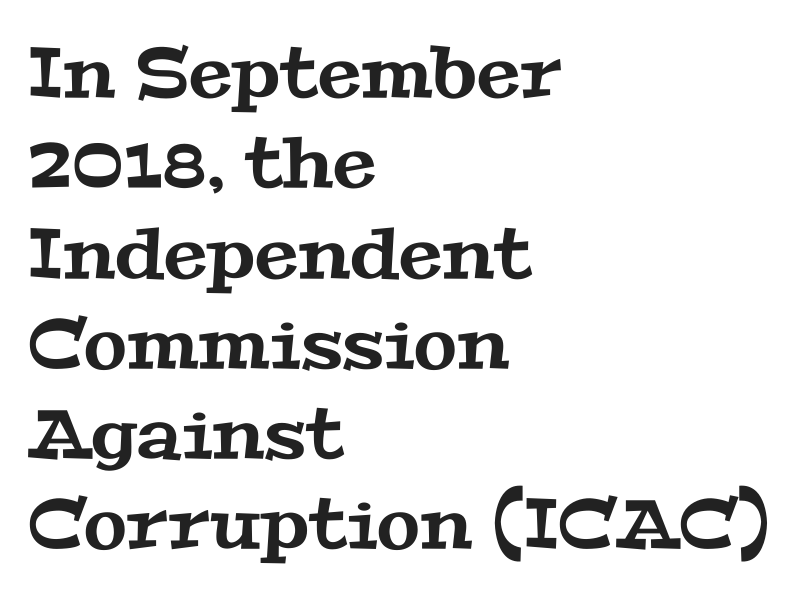
Is this a fixed-width face? No — the glyphs have proportional, varying widths. In CSS terms this would be text-align: left. Evenly set lines give the paragraph a standard silhouette. The strip under each line holds only bare page. Here the glyphs are tracked normally, forming tight word shapes. Regarding serifs, this sample has them.
